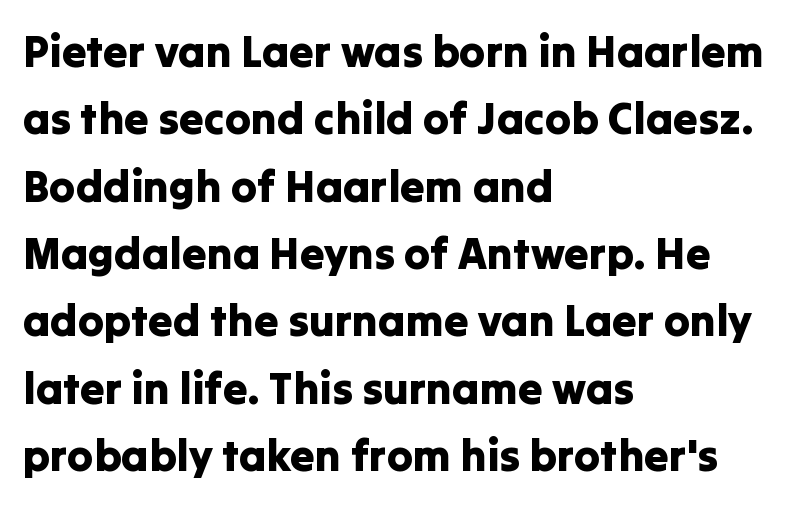
Tracking value appears to be zero — textbook default spacing. The passage shown is typed in a proportional face where columns would drift. These lines sit exactly where default settings would place them. Every row of glyphs begins at an identical x-position on the left.
